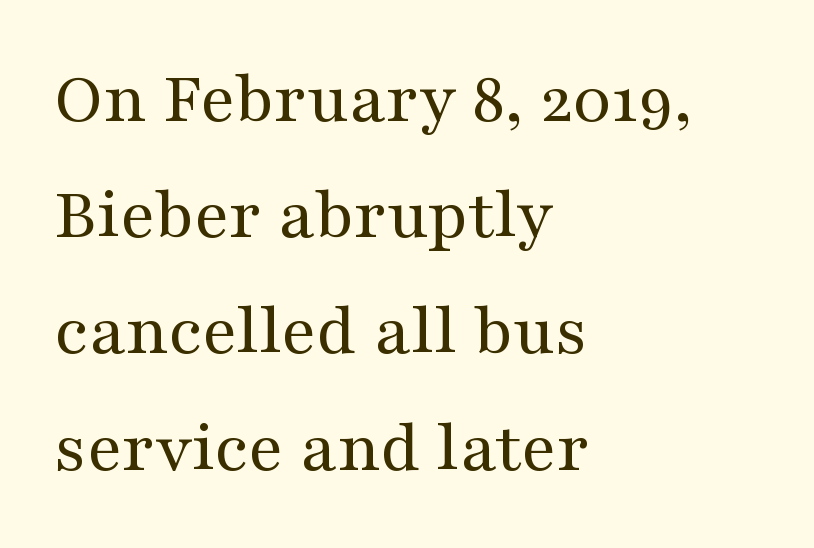
The image shows 75 px regular-weight, wide serif type, upright; set left-aligned, normal line spacing (1.55x), normal letter spacing, not underlined; medium stroke contrast and a medium x-height.
